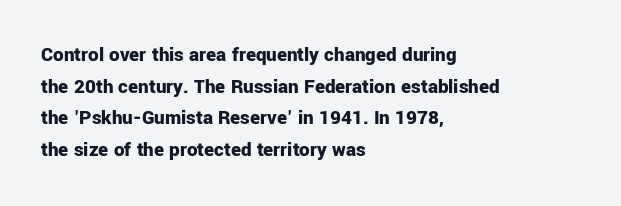
This is roman type, the default non-slanted kind. Observe the ordinary spacing: letters are neighbours, not strangers. The space between consecutive lines is moderate. Leftover space on each line is placed entirely after the last word. The string is rendered with underlining switched off. What weight is shown? A full bold with thick strokes.
